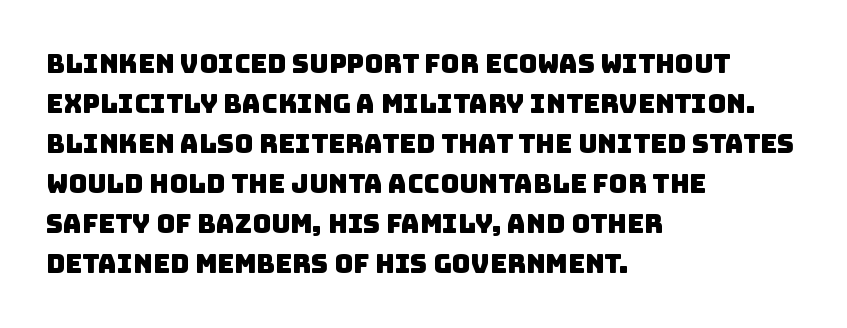
Q: Is the text underlined? A: No.
Q: How is the paragraph aligned? A: Left-aligned.
Q: Is the spacing between letters normal or unusually wide? A: Normal.
Q: Is the spacing between lines tight, normal or loose? A: Normal.
